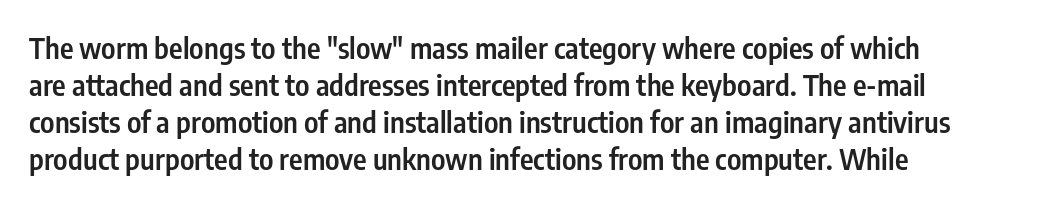
{"serif": "no", "italic": "no", "bold": "semi", "weight": "semibold", "width": "condensed", "stroke_contrast": "low", "x_height": "medium", "monospaced": "no", "underline": "no", "align": "left", "line_spacing": "normal", "line_spacing_ratio": 1.28, "letter_spacing": "normal", "letter_spacing_em": 0.0, "glyph_px": 29}
